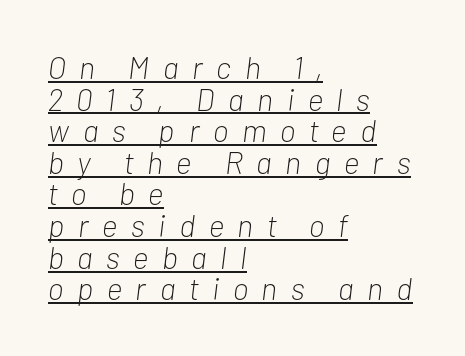
These lines stack with their left ends in a neat column. Inter-character spacing is expanded well beyond the font's built-in metrics. The weight tops out at a normal text grade. The leading is snug, giving the passage a crowded texture.
